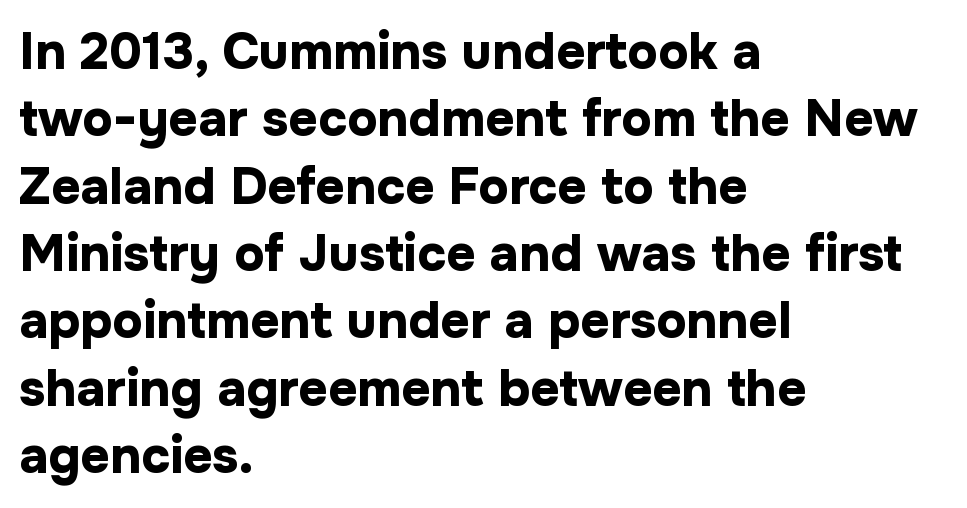
The image shows 51 px bold sans-serif type, upright; set left-aligned, normal line spacing (1.32x), normal letter spacing, not underlined; low stroke contrast and a medium x-height.
